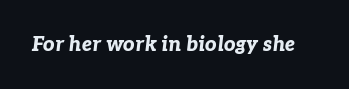
Only glyphs here, with clear space below each row. Every character sits at an angle, as italics do. Every letter is thick-stroked: bold, no question. The face used here is rendered with its standard letterfit.
